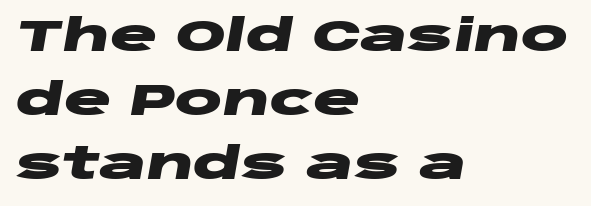
Q: Is the text bold? A: Yes.
Q: Is the text italic (slanted)? A: Yes, it leans right by about 10 degrees.
Q: Is the text underlined? A: No.
Q: How is the paragraph aligned? A: Left-aligned.
Q: Is the spacing between letters normal or unusually wide? A: Normal.
Q: Is the spacing between lines tight, normal or loose? A: Normal.
Q: Width (condensed, normal, or wide)? A: Wide.
Q: Stroke contrast? A: Low.
Q: x-height? A: Large.
Q: Monospaced? A: No.
